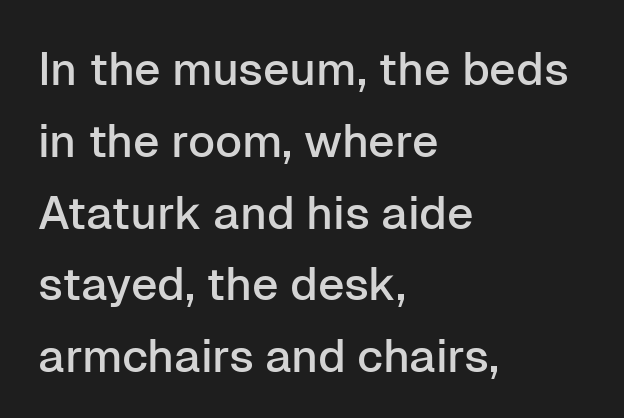
{"serif": "no", "italic": "no", "width": "normal", "stroke_contrast": "low", "x_height": "medium", "monospaced": "no", "underline": "no", "align": "left", "line_spacing": "normal", "line_spacing_ratio": 1.56, "letter_spacing": "normal", "letter_spacing_em": 0.0, "glyph_px": 46}
